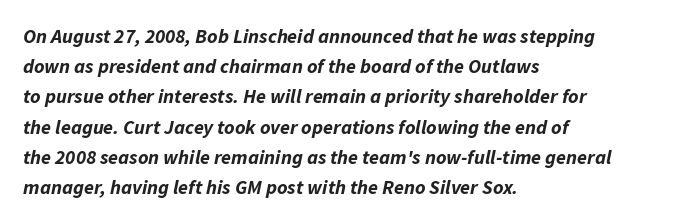
{"italic": "yes", "lean": "right", "slant_degrees": 11, "bold": "yes", "underline": "no", "align": "left", "line_spacing": "normal", "line_spacing_ratio": 1.51, "letter_spacing": "normal", "letter_spacing_em": 0.0, "glyph_px": 20}
